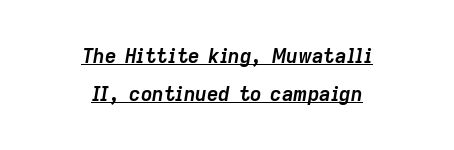
The glyphs have the mass of a bold cut. Words appear dense and cohesive because spacing is normal. The letters are slanted; this is an italic face. Quick note: underline on. Does the copy run flush right? No — it is centered line by line.
